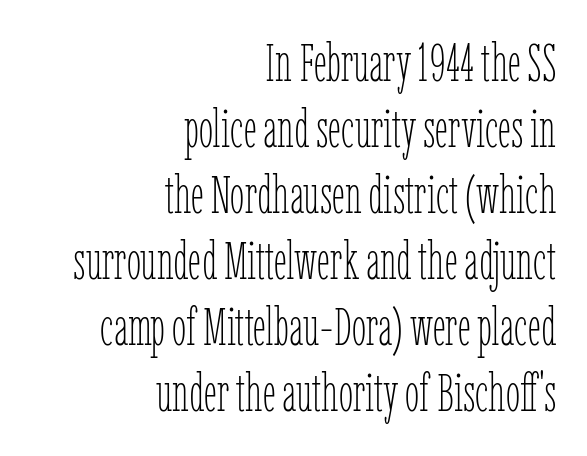
{"italic": "no", "bold": "no", "weight": "thin", "width": "condensed", "stroke_contrast": "low", "x_height": "medium", "monospaced": "no", "underline": "no", "align": "right", "line_spacing": "normal", "line_spacing_ratio": 1.27, "letter_spacing": "normal", "letter_spacing_em": 0.0, "glyph_px": 52}
